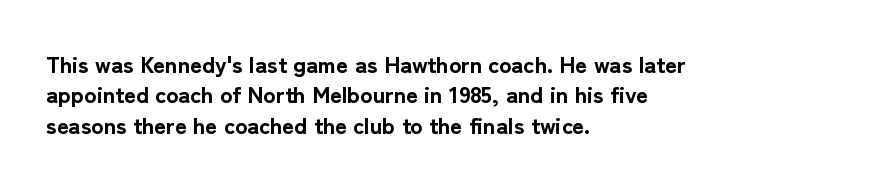
The image shows 23 px bold type, upright; set left-aligned, normal line spacing (1.32x), normal letter spacing, not underlined.
